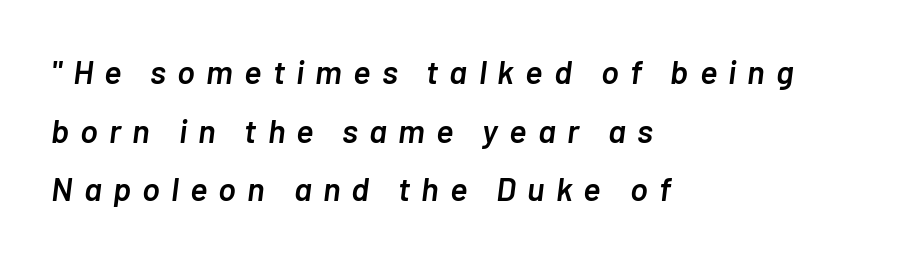
The image shows 33 px semibold type, italic (leaning right); set left-aligned, line spacing 1.78x, unusually wide letter spacing (+0.34 em), not underlined; low stroke contrast and a medium x-height.
